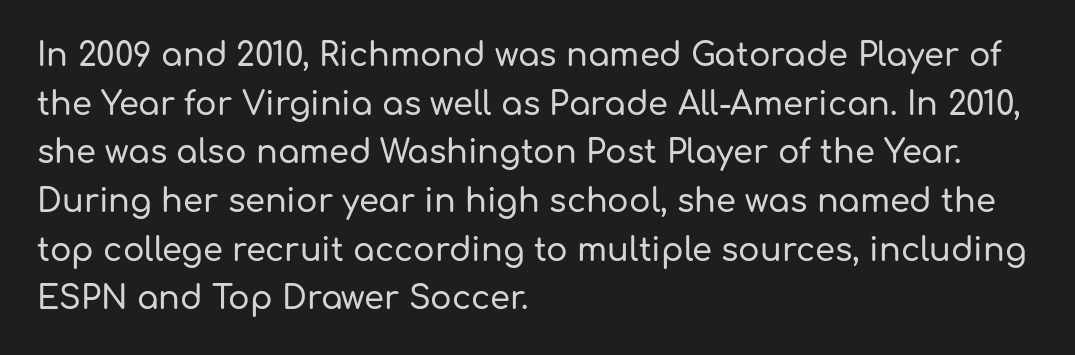
Caption: multi-line text, flush left, ragged right. The gaps between neighbouring characters are ordinary and unremarkable. Unmarked baselines from the first word to the last. The font family rendered here belongs to the sans-serif group.
